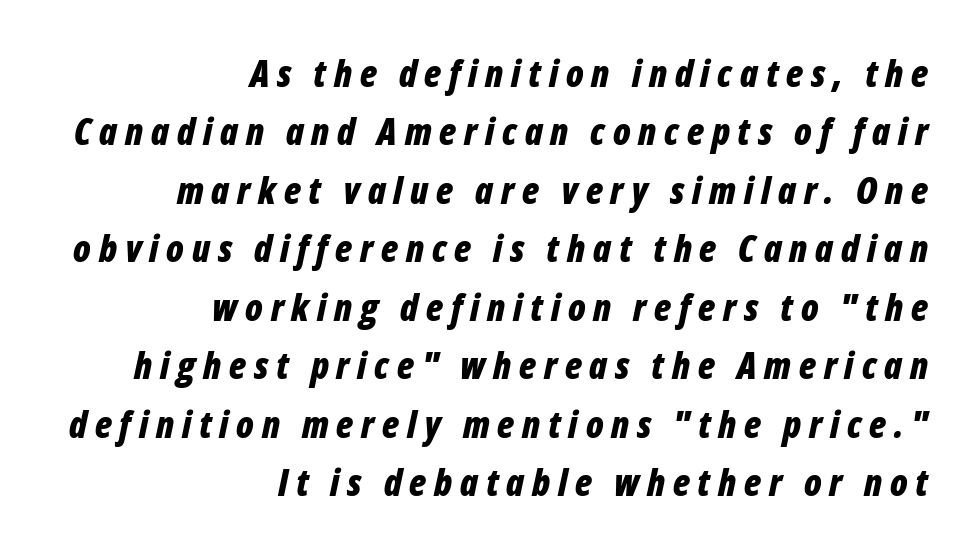
The face used here is proportionally spaced, like ordinary book or web type. Looking at the ascenders, they clearly lean. Vertical spacing — default. Alignment: flush right. Inter-character spacing is expanded well beyond the font's built-in metrics. How heavy is the stroke? Heavy — this is a bold.
